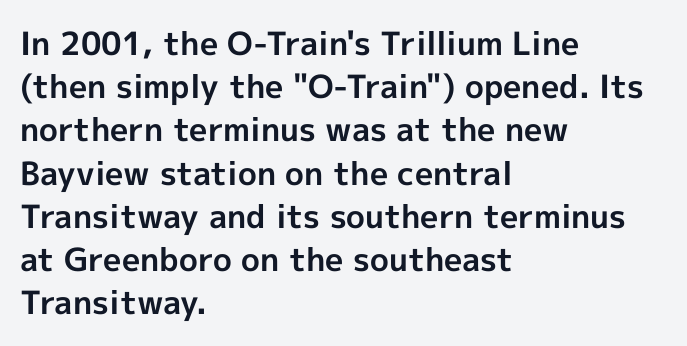
The image shows 32 px bold sans-serif type, upright; set left-aligned, normal line spacing (1.35x), normal letter spacing, not underlined; a medium x-height.
